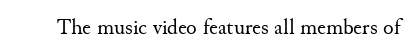
The image shows 22 px text type, upright; set normal letter spacing, not underlined.
